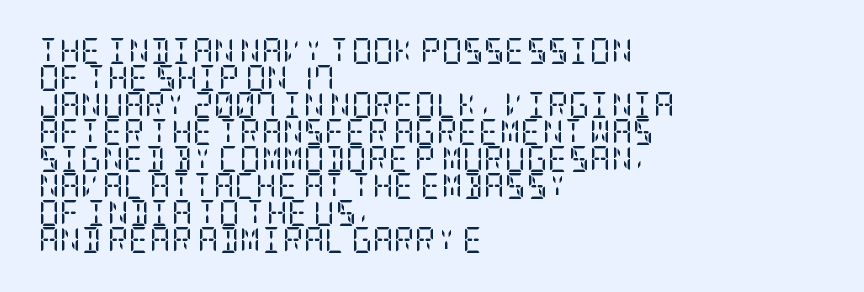
In terms of leading, this rendering errs on the cramped side. Check under the words: just untouched page. Look at the tracking — it's just the regular setting, nothing added. A typesetter would mark this as roman, not italic.
